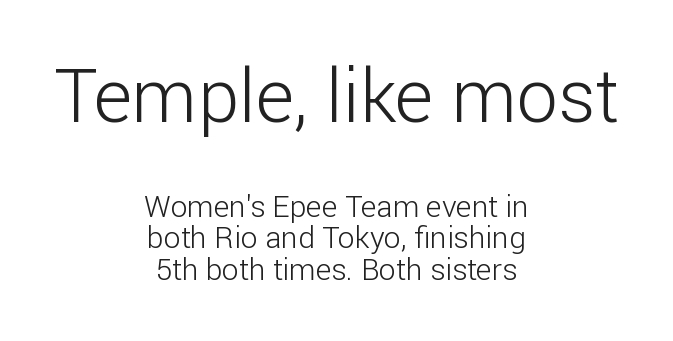
{"serif": "no", "italic": "no", "bold": "no", "weight": "light", "width": "normal", "stroke_contrast": "low", "x_height": "medium", "monospaced": "no", "underline": "no", "align": "center", "line_spacing": "tight", "line_spacing_ratio": 1.04, "letter_spacing": "normal", "letter_spacing_em": 0.0, "larger_block": "first", "size_ratio": 2.47, "glyph_px": 74}
